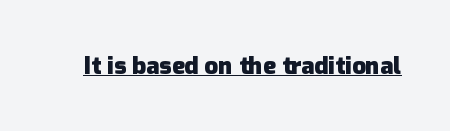
The image shows 24 px bold type, upright; set normal letter spacing, underlined.
